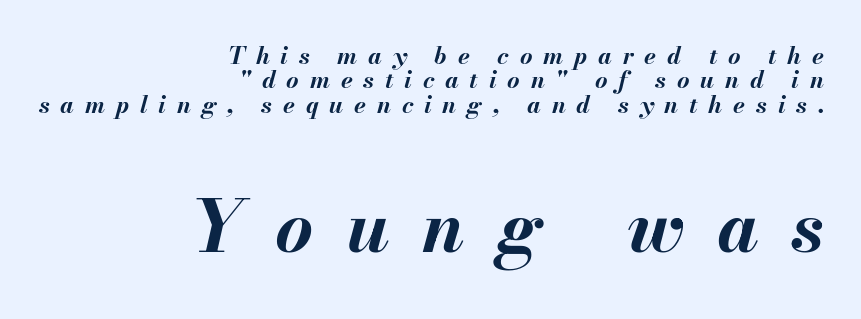
{"italic": "yes", "lean": "right", "slant_degrees": 13, "bold": "yes", "weight": "bold", "width": "normal", "stroke_contrast": "medium", "x_height": "small", "monospaced": "no", "underline": "no", "align": "right", "line_spacing": "tight", "line_spacing_ratio": 1.02, "letter_spacing": "wide", "letter_spacing_em": 0.45, "larger_block": "second", "size_ratio": 3.04, "glyph_px": 73}
